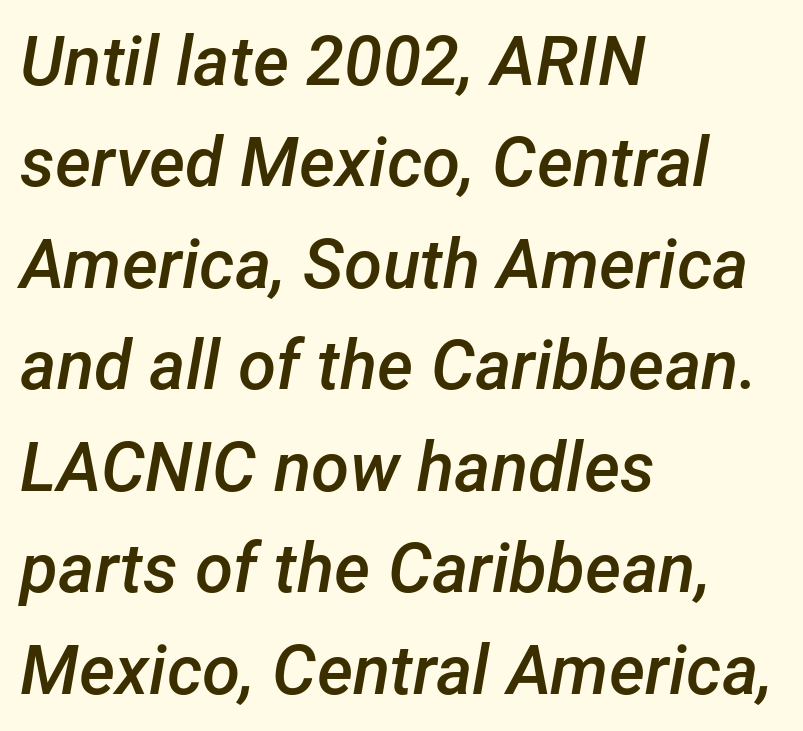
The rendering anchors every line to the left-hand side. Descenders are the only things crossing below the line. Honestly, the letter spacing is just normal — you wouldn't notice it. The font's italic variant was chosen for this text. This sample keeps an unexceptional amount of space between lines.
